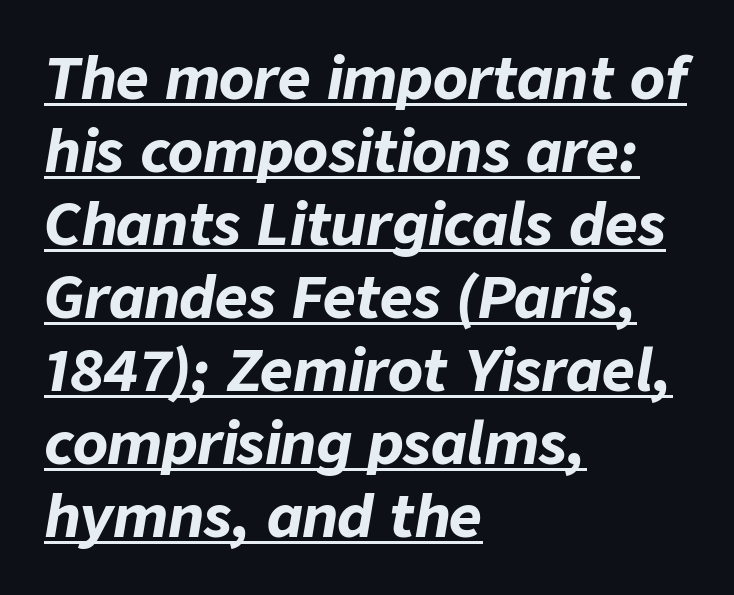
Q: Is the text bold? A: Yes.
Q: Is the text italic (slanted)? A: Yes, it leans right by about 9 degrees.
Q: Is the text underlined? A: Yes.
Q: How is the paragraph aligned? A: Left-aligned.
Q: Is the spacing between letters normal or unusually wide? A: Normal.
Q: Is the spacing between lines tight, normal or loose? A: Normal.
Q: Width (condensed, normal, or wide)? A: Normal.
Q: Stroke contrast? A: Low.
Q: x-height? A: Medium.
Q: Monospaced? A: No.
